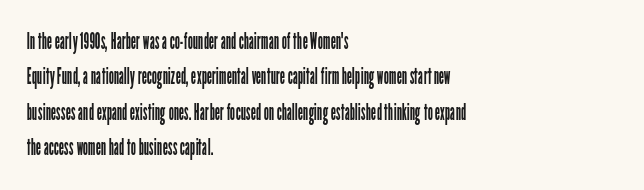
The image shows 23 px text type, upright; set left-aligned, normal line spacing (1.54x), normal letter spacing, not underlined.
